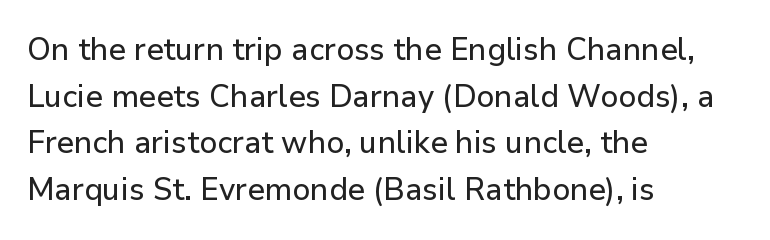
{"serif": "no", "italic": "no", "width": "normal", "stroke_contrast": "low", "x_height": "medium", "monospaced": "no", "underline": "no", "align": "left", "line_spacing": "normal", "line_spacing_ratio": 1.46, "letter_spacing": "normal", "letter_spacing_em": 0.0, "glyph_px": 32}
